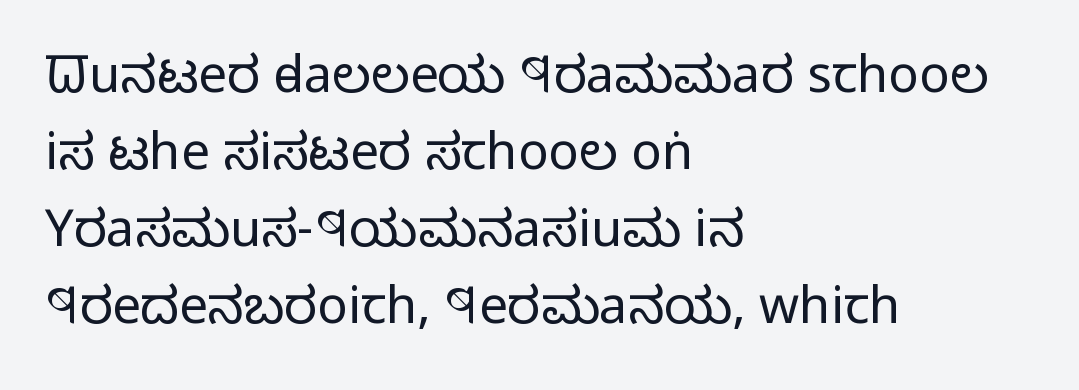
The image shows 51 px regular-weight, condensed sans-serif type, upright; set left-aligned, normal line spacing (1.51x), normal letter spacing, not underlined; low stroke contrast and a large x-height.
